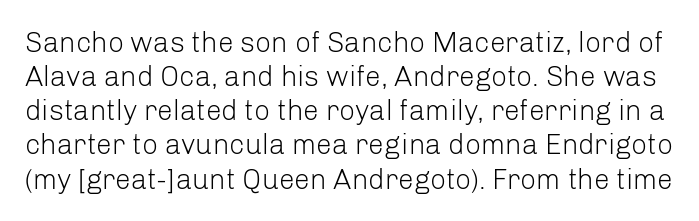
Character widths vary here, with narrow letters taking less room than wide ones. The area under the type is left untouched. No extra ink here — the face is not bold. The specimen reads as upright at a glance.
